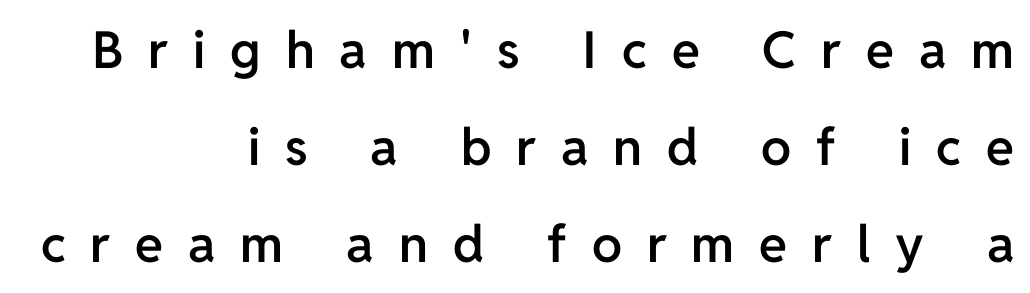
Q: Is the text bold? A: Semi-bold.
Q: Is the text italic (slanted)? A: No, it is upright.
Q: Is the typeface a serif or a sans-serif typeface? A: Sans-serif.
Q: Is the text underlined? A: No.
Q: How is the paragraph aligned? A: Right-aligned.
Q: Is the spacing between letters normal or unusually wide? A: Unusually wide.
Q: Is the spacing between lines tight, normal or loose? A: Loose.
Q: Width (condensed, normal, or wide)? A: Normal.
Q: Stroke contrast? A: Low.
Q: x-height? A: Medium.
Q: Monospaced? A: No.
